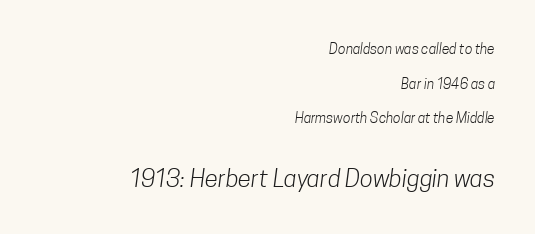
{"bold": "no", "underline": "no", "align": "right", "line_spacing": "loose", "line_spacing_ratio": 2.48, "letter_spacing": "normal", "letter_spacing_em": 0.0, "larger_block": "second", "size_ratio": 1.71, "glyph_px": 24}
